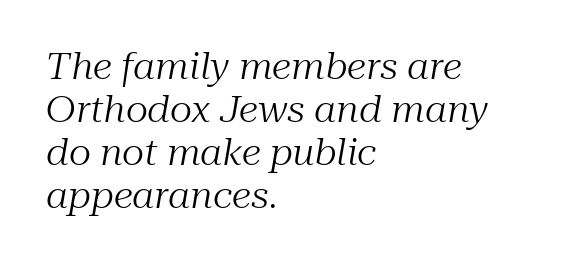
Q: Is the text bold? A: No.
Q: Is the text italic (slanted)? A: Yes, it leans right by about 10 degrees.
Q: Is the typeface a serif or a sans-serif typeface? A: Serif.
Q: Is the text underlined? A: No.
Q: How is the paragraph aligned? A: Left-aligned.
Q: Is the spacing between letters normal or unusually wide? A: Normal.
Q: Width (condensed, normal, or wide)? A: Normal.
Q: Stroke contrast? A: Medium.
Q: x-height? A: Medium.
Q: Monospaced? A: No.
